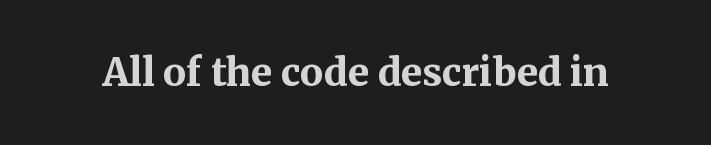
The image shows 38 px bold serif type, upright; set normal letter spacing, not underlined; medium stroke contrast and a medium x-height.
